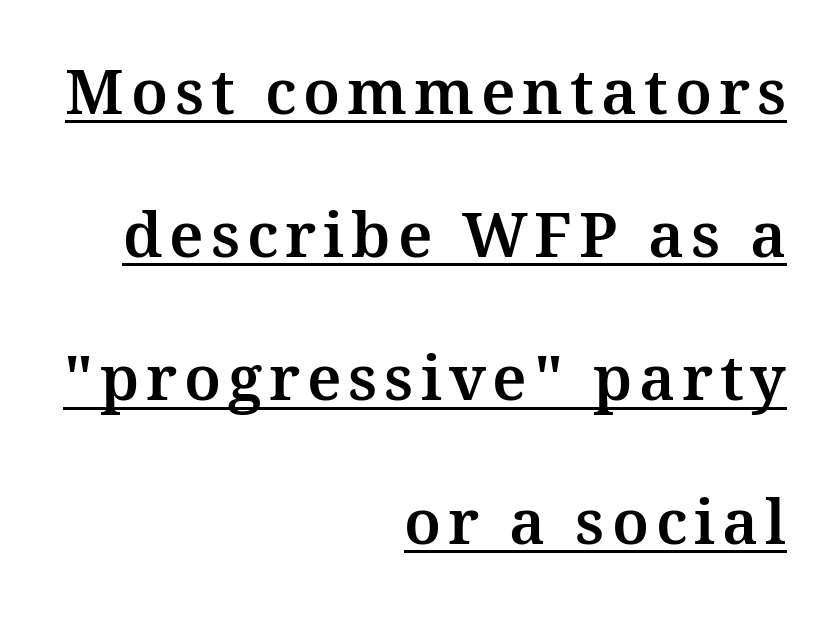
The image shows 62 px serif type, upright; set right-aligned, loose line spacing (2.31x), underlined; medium stroke contrast and a medium x-height.
